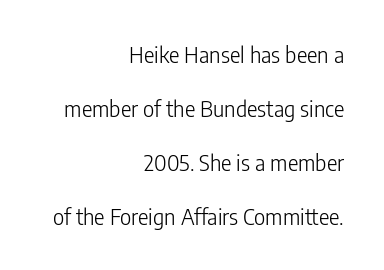
{"italic": "no", "bold": "no", "underline": "no", "align": "right", "line_spacing": "loose", "line_spacing_ratio": 2.45, "letter_spacing": "normal", "letter_spacing_em": 0.0, "glyph_px": 22}
